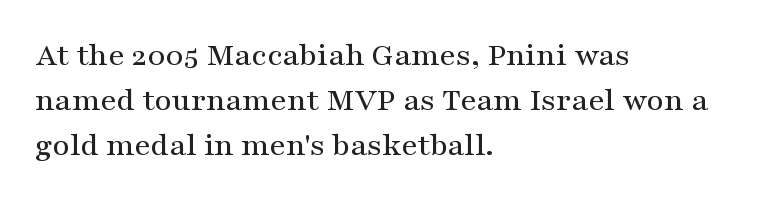
Q: Is the text italic (slanted)? A: No, it is upright.
Q: Is the typeface a serif or a sans-serif typeface? A: Serif.
Q: Is the text underlined? A: No.
Q: How is the paragraph aligned? A: Left-aligned.
Q: Is the spacing between letters normal or unusually wide? A: Normal.
Q: Is the spacing between lines tight, normal or loose? A: Normal.
Q: Width (condensed, normal, or wide)? A: Wide.
Q: Stroke contrast? A: Medium.
Q: x-height? A: Medium.
Q: Monospaced? A: No.
